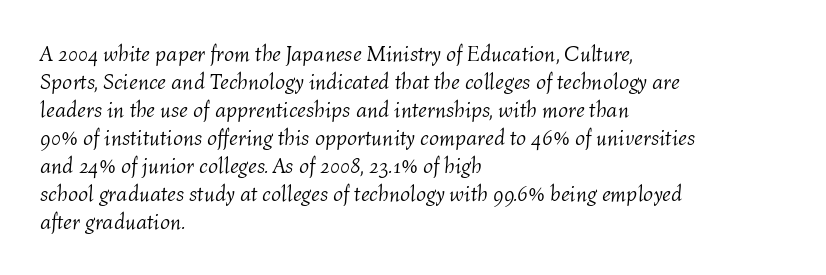
The image shows 22 px text type, italic (leaning right); set left-aligned, normal line spacing (1.27x), normal letter spacing, not underlined.
